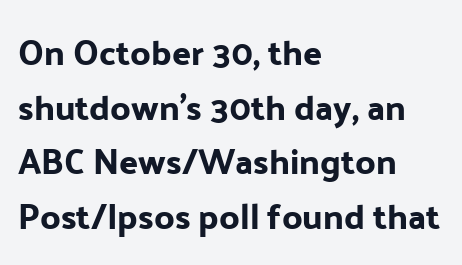
The image shows 35 px sans-serif type, upright; set left-aligned, normal line spacing (1.56x), normal letter spacing, not underlined; low stroke contrast and a medium x-height.
